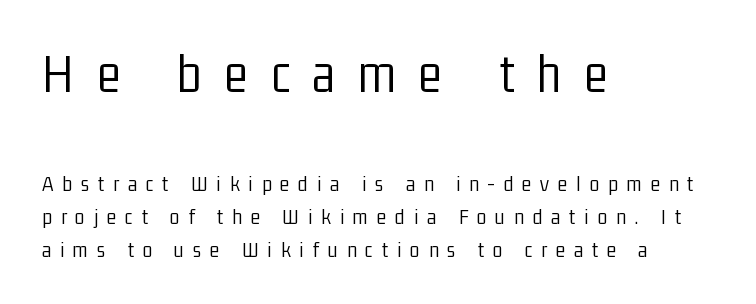
The image shows 56 px light, condensed sans-serif type, upright; set left-aligned, normal line spacing (1.5x), unusually wide letter spacing (+0.41 em), not underlined; the first (top) block is 2.55x larger; low stroke contrast and a medium x-height.
